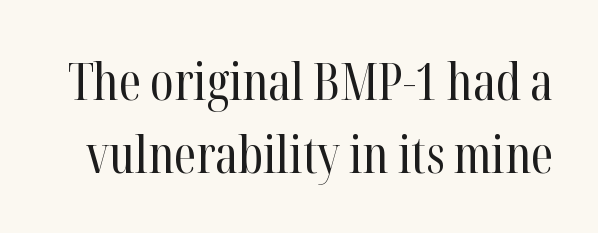
The image shows 51 px regular-weight, condensed serif type, upright; set normal line spacing (1.43x), normal letter spacing, not underlined; high stroke contrast and a medium x-height.
